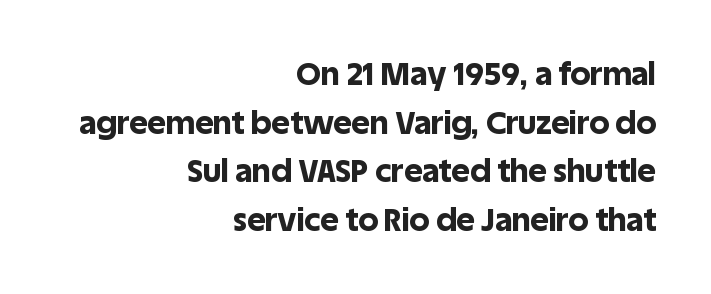
Q: Is the text bold? A: Yes.
Q: Is the text italic (slanted)? A: No, it is upright.
Q: Is the typeface a serif or a sans-serif typeface? A: Sans-serif.
Q: Is the text underlined? A: No.
Q: How is the paragraph aligned? A: Right-aligned.
Q: Is the spacing between letters normal or unusually wide? A: Normal.
Q: Is the spacing between lines tight, normal or loose? A: Normal.
Q: Width (condensed, normal, or wide)? A: Normal.
Q: x-height? A: Large.
Q: Monospaced? A: No.
